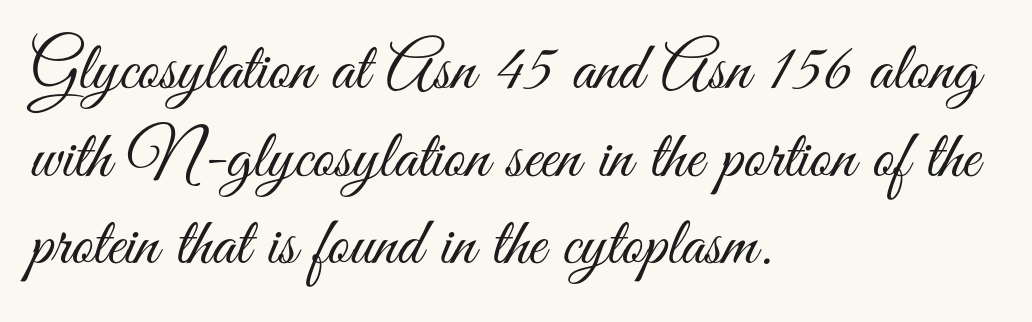
Q: Is the text bold? A: No.
Q: Is the text italic (slanted)? A: Yes.
Q: Is the typeface a serif or a sans-serif typeface? A: Sans-serif.
Q: Is the text underlined? A: No.
Q: How is the paragraph aligned? A: Left-aligned.
Q: Is the spacing between letters normal or unusually wide? A: Normal.
Q: Is the spacing between lines tight, normal or loose? A: Normal.
Q: Width (condensed, normal, or wide)? A: Condensed.
Q: Stroke contrast? A: Medium.
Q: x-height? A: Small.
Q: Monospaced? A: No.
